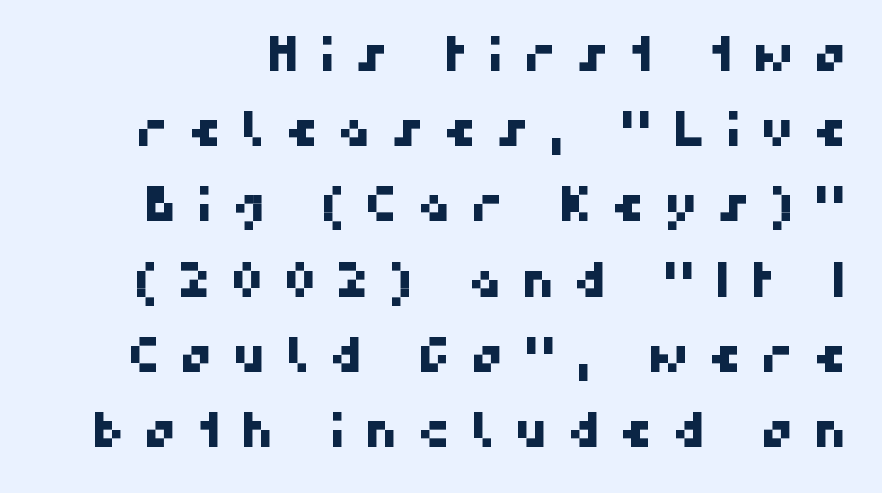
{"serif": "no", "width": "normal", "stroke_contrast": "high", "x_height": "medium", "monospaced": "no", "underline": "no", "line_spacing": "normal", "line_spacing_ratio": 1.6, "letter_spacing": "wide", "letter_spacing_em": 0.4, "glyph_px": 47}
